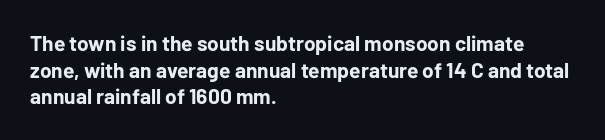
The image shows 21 px bold type, upright; set left-aligned, normal line spacing (1.27x), normal letter spacing, not underlined.
